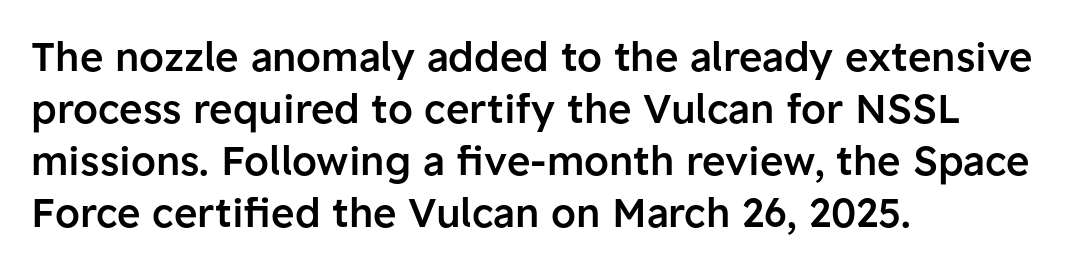
The gaps between neighbouring characters are ordinary and unremarkable. Quick note: not italic, upright. The space beneath each line is pristine and unruled. Horizontal bands of white between lines are of average thickness.
